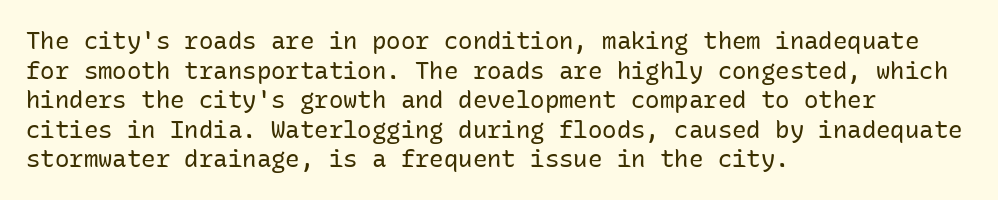
Q: Is the text bold? A: No.
Q: Is the text italic (slanted)? A: No, it is upright.
Q: Is the text underlined? A: No.
Q: How is the paragraph aligned? A: Left-aligned.
Q: Is the spacing between letters normal or unusually wide? A: Normal.
